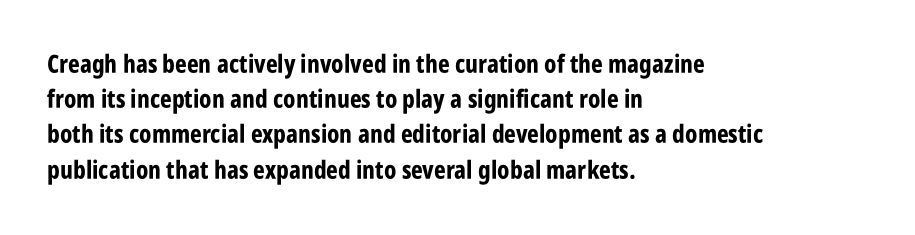
{"italic": "no", "bold": "yes", "underline": "no", "align": "left", "line_spacing": "normal", "line_spacing_ratio": 1.41, "letter_spacing": "normal", "letter_spacing_em": 0.0, "glyph_px": 25}
